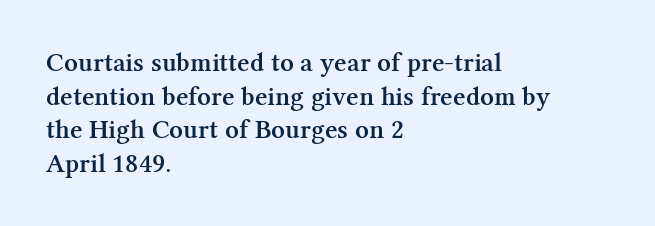
Does the copy run flush right? No — it runs flush left. The passage shown has conventional tracking throughout. Compared with an ordinary text face, these strokes are moderately heavier — a semibold. Unlike italic type, these characters show no tilt at all. No word sits above an underline.
